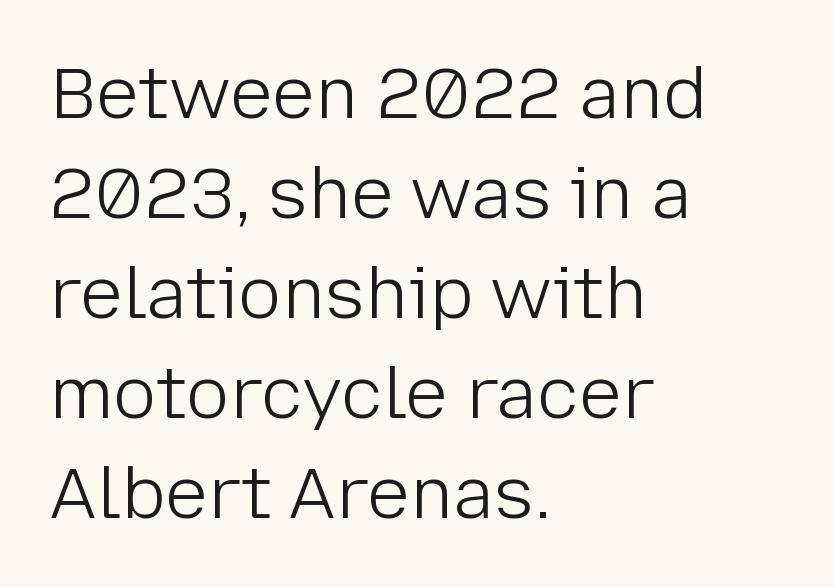
{"serif": "no", "italic": "no", "bold": "no", "weight": "light", "width": "normal", "stroke_contrast": "low", "x_height": "medium", "monospaced": "no", "underline": "no", "align": "left", "line_spacing": "normal", "line_spacing_ratio": 1.39, "letter_spacing": "normal", "letter_spacing_em": 0.0, "glyph_px": 72}
